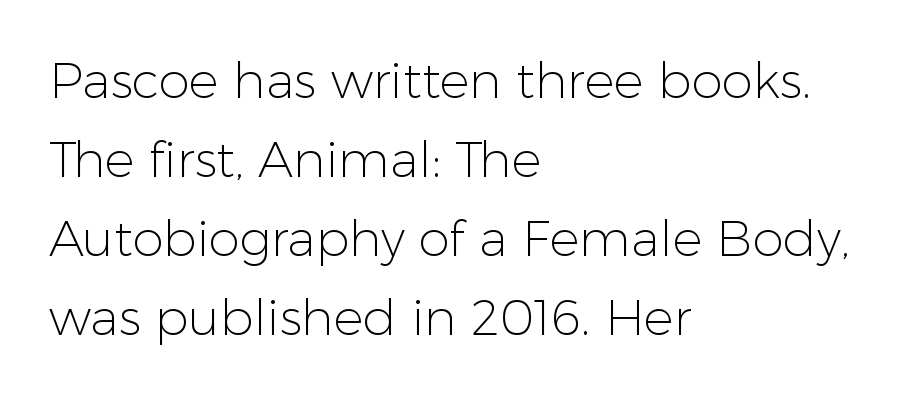
The area under the type is left untouched. This sample is left-justified, so line endings fall wherever the words run out. Caption: standard tracking, unaltered. Does the lettering tilt? It doesn't — this is upright. Each stroke keeps to a modest, everyday thickness or less.
